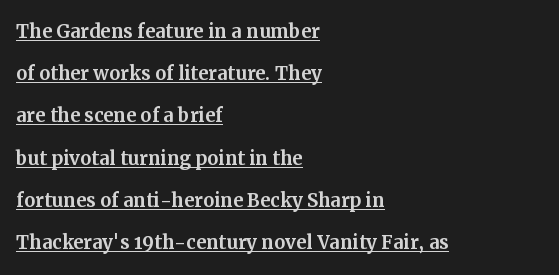
Q: Is the text italic (slanted)? A: No, it is upright.
Q: Is the text underlined? A: Yes.
Q: How is the paragraph aligned? A: Left-aligned.
Q: Is the spacing between letters normal or unusually wide? A: Normal.
Q: Is the spacing between lines tight, normal or loose? A: Normal.
